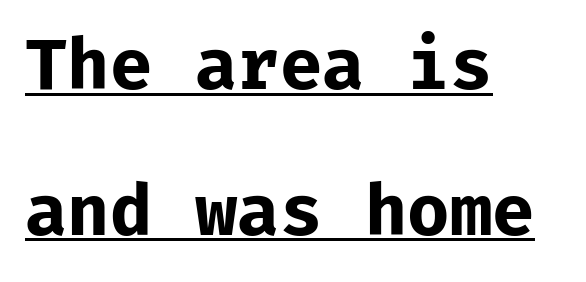
The image shows 69 px bold sans-serif type, upright; set left-aligned, loose line spacing (2.11x), normal letter spacing, underlined; low stroke contrast and a medium x-height.
